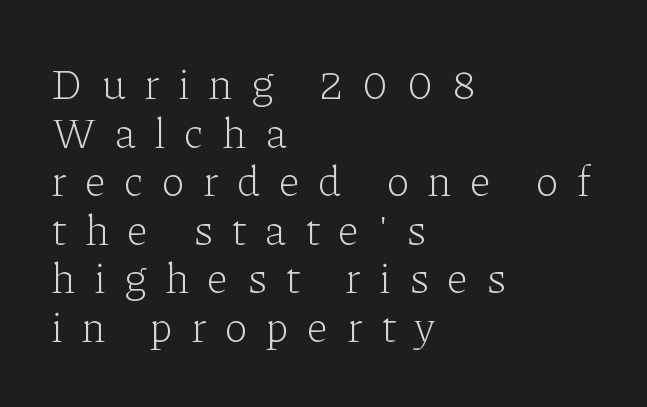
{"serif": "yes", "italic": "no", "bold": "no", "weight": "light", "width": "normal", "stroke_contrast": "low", "x_height": "medium", "monospaced": "no", "underline": "no", "align": "left", "line_spacing": "tight", "line_spacing_ratio": 1.13, "letter_spacing": "wide", "letter_spacing_em": 0.42, "glyph_px": 43}
